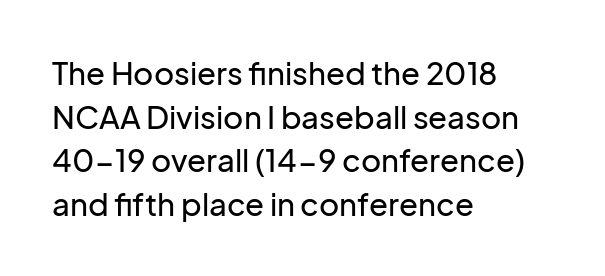
A typesetter would call this leading conventional body-copy spacing. The gaps between neighbouring characters are ordinary and unremarkable. Teacher's note: observe the even left margin — that is flush-left alignment. The passage shown is typed in a proportional face where columns would drift.
